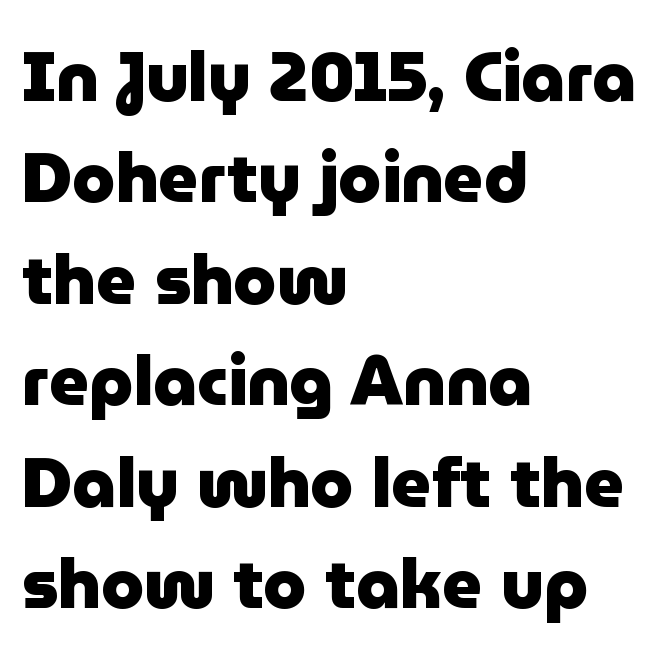
The image shows 69 px heavy sans-serif type, upright; set left-aligned, normal line spacing (1.47x), normal letter spacing, not underlined; low stroke contrast and a medium x-height.
